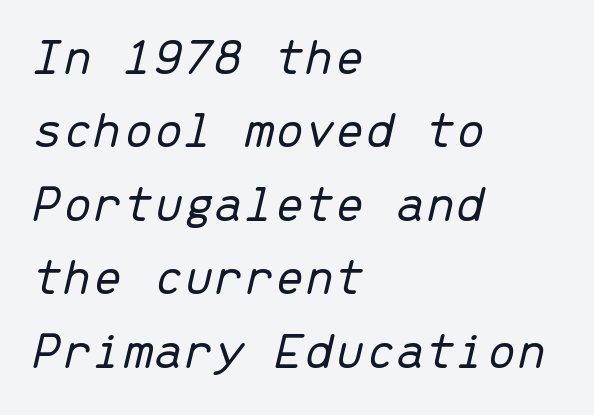
{"italic": "yes", "lean": "right", "slant_degrees": 13, "bold": "no", "weight": "light", "width": "normal", "stroke_contrast": "low", "x_height": "medium", "monospaced": "yes", "underline": "no", "align": "left", "line_spacing": "normal", "line_spacing_ratio": 1.36, "letter_spacing": "normal", "letter_spacing_em": 0.0, "glyph_px": 54}
